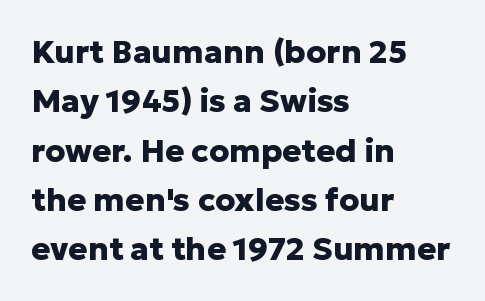
The image shows 32 px heavy sans-serif type, upright; set left-aligned, normal line spacing (1.54x), normal letter spacing, not underlined; low stroke contrast and a medium x-height.
